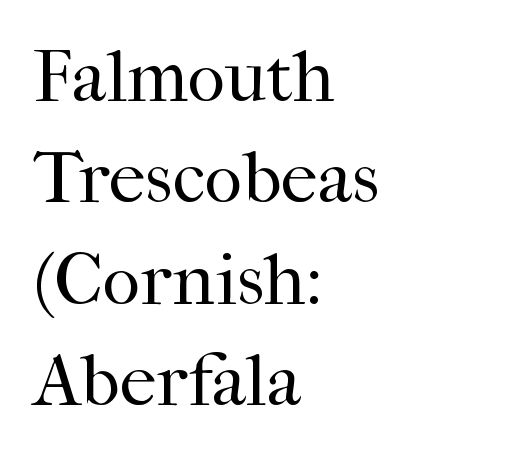
This is serif lettering, the kind often seen in printed books. Each letter keeps its own natural width here, so spacing adapts to shape. The paragraph has a hard left edge and a soft right edge. The glyphs are unaccompanied by any horizontal stroke below them.
